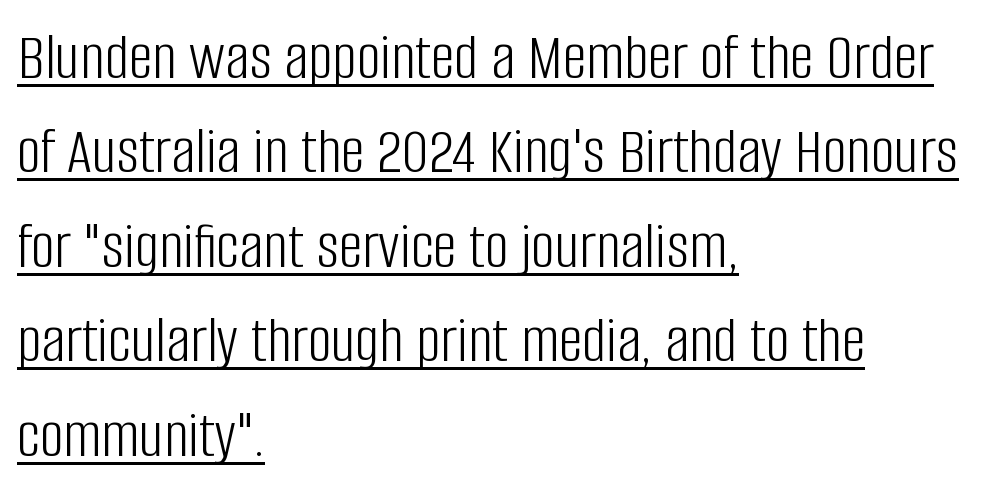
Q: Is the text bold? A: No.
Q: Is the text italic (slanted)? A: No, it is upright.
Q: Is the typeface a serif or a sans-serif typeface? A: Sans-serif.
Q: Is the text underlined? A: Yes.
Q: How is the paragraph aligned? A: Left-aligned.
Q: Is the spacing between letters normal or unusually wide? A: Normal.
Q: Is the spacing between lines tight, normal or loose? A: Normal.
Q: Width (condensed, normal, or wide)? A: Condensed.
Q: Stroke contrast? A: Low.
Q: x-height? A: Large.
Q: Monospaced? A: No.
